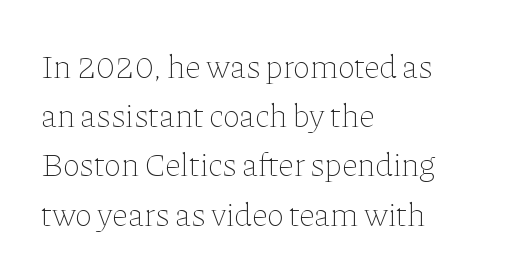
{"italic": "no", "bold": "no", "weight": "thin", "width": "normal", "stroke_contrast": "low", "x_height": "medium", "monospaced": "no", "underline": "no", "align": "left", "line_spacing": "normal", "line_spacing_ratio": 1.49, "letter_spacing": "normal", "letter_spacing_em": 0.0, "glyph_px": 33}
